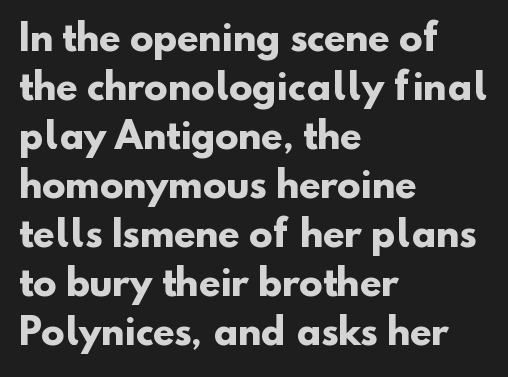
The image shows 35 px heavy sans-serif type; set left-aligned, normal line spacing (1.4x), normal letter spacing, not underlined; low stroke contrast and a small x-height.
